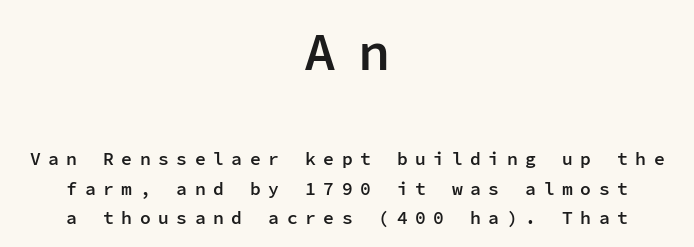
The image shows 53 px semibold sans-serif type, upright, monospaced; set centered, normal line spacing (1.65x), unusually wide letter spacing (+0.42 em), not underlined; the first (top) block is 2.94x larger; low stroke contrast and a medium x-height.
